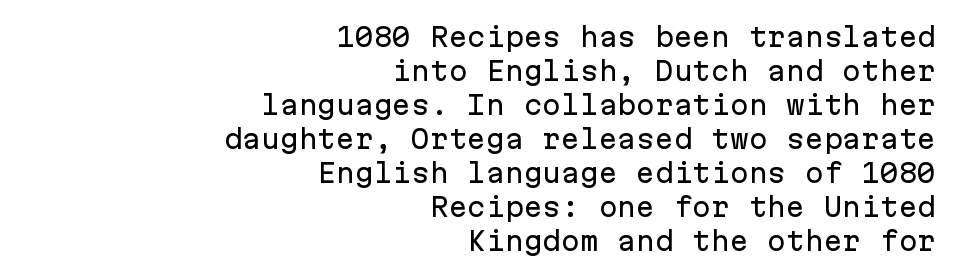
{"italic": "no", "underline": "no", "align": "right", "line_spacing": "normal", "line_spacing_ratio": 1.36, "letter_spacing": "normal", "letter_spacing_em": 0.0, "glyph_px": 25}
